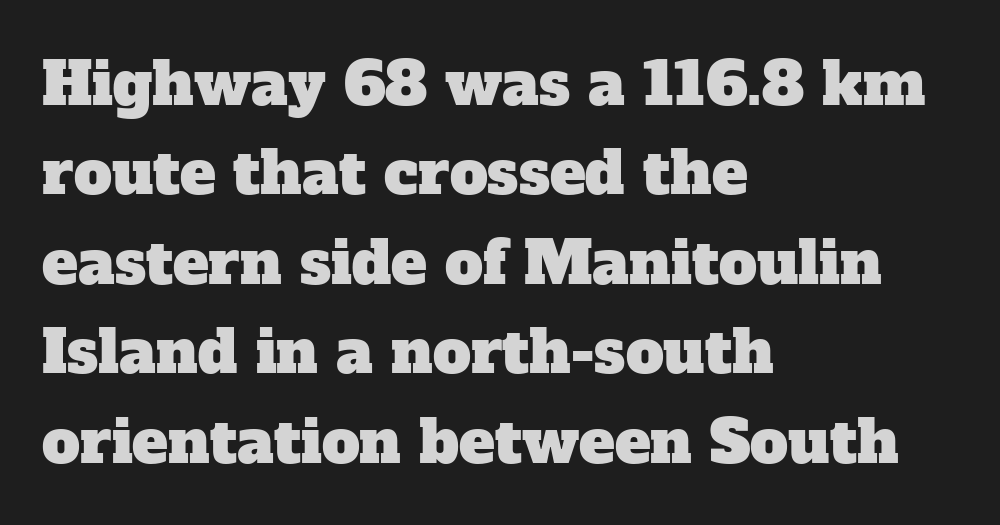
Q: Is the typeface a serif or a sans-serif typeface? A: Serif.
Q: Is the text underlined? A: No.
Q: How is the paragraph aligned? A: Left-aligned.
Q: Is the spacing between letters normal or unusually wide? A: Normal.
Q: Is the spacing between lines tight, normal or loose? A: Normal.
Q: Width (condensed, normal, or wide)? A: Normal.
Q: Stroke contrast? A: Low.
Q: x-height? A: Medium.
Q: Monospaced? A: No.
